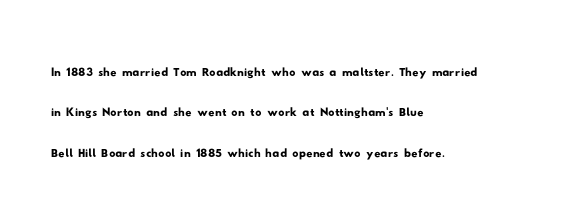
Horizontally, the lines are justified to the leading edge only. The space between consecutive lines is moderate. The passage shown is typed in a proportional face where columns would drift. This sample uses a sans-serif face.
